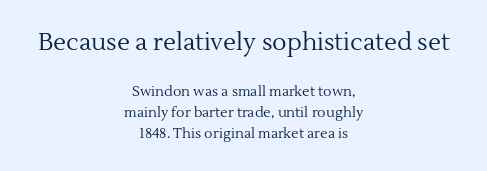
{"italic": "no", "bold": "no", "underline": "no", "align": "center", "line_spacing": "normal", "line_spacing_ratio": 1.5, "letter_spacing": "normal", "letter_spacing_em": 0.0, "larger_block": "first", "size_ratio": 1.71, "glyph_px": 24}
